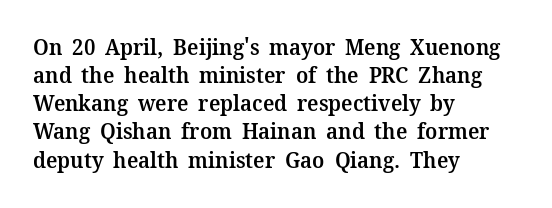
{"italic": "no", "bold": "semi", "underline": "no", "align": "left", "line_spacing": "normal", "line_spacing_ratio": 1.28, "letter_spacing": "normal", "letter_spacing_em": 0.0, "glyph_px": 22}
